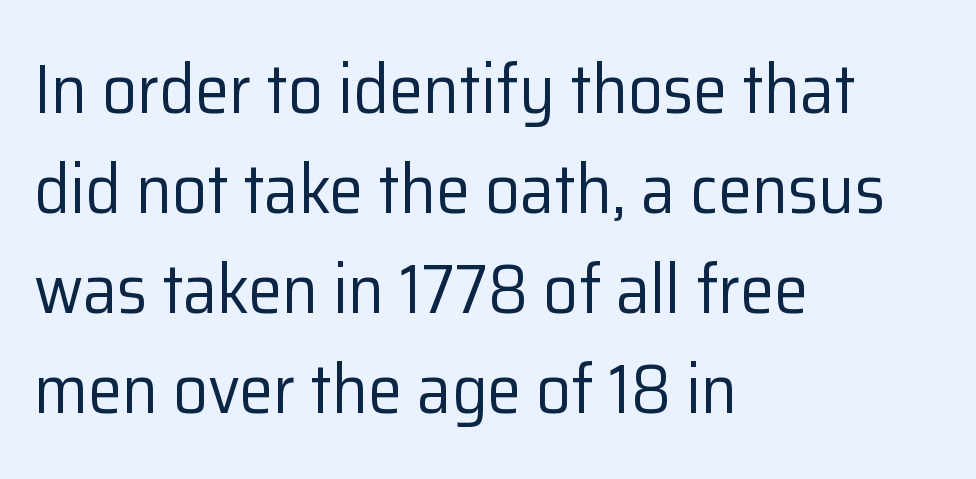
The image shows 69 px regular-weight sans-serif type, upright; set left-aligned, normal line spacing (1.45x), normal letter spacing, not underlined; low stroke contrast and a medium x-height.
